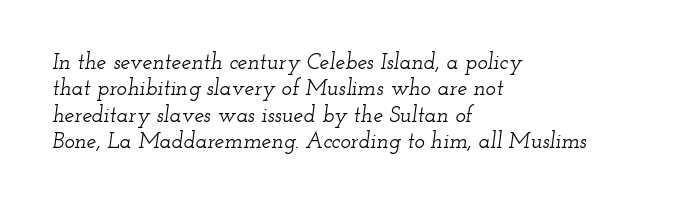
The image shows 22 px text type, italic (leaning right); set left-aligned, line spacing 1.2x, normal letter spacing, not underlined.
